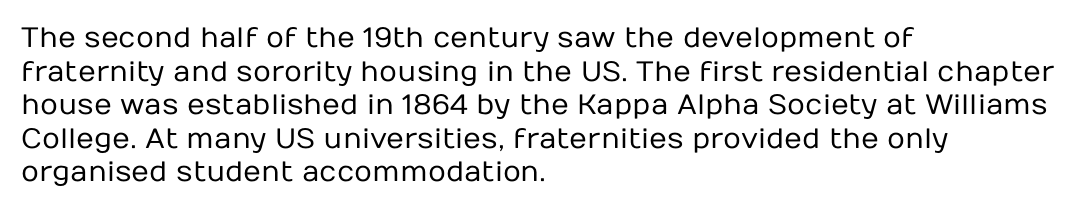
{"serif": "no", "italic": "no", "bold": "no", "weight": "regular", "width": "normal", "stroke_contrast": "low", "x_height": "medium", "monospaced": "no", "underline": "no", "align": "left", "line_spacing_ratio": 1.2, "letter_spacing": "normal", "letter_spacing_em": 0.0, "glyph_px": 28}
